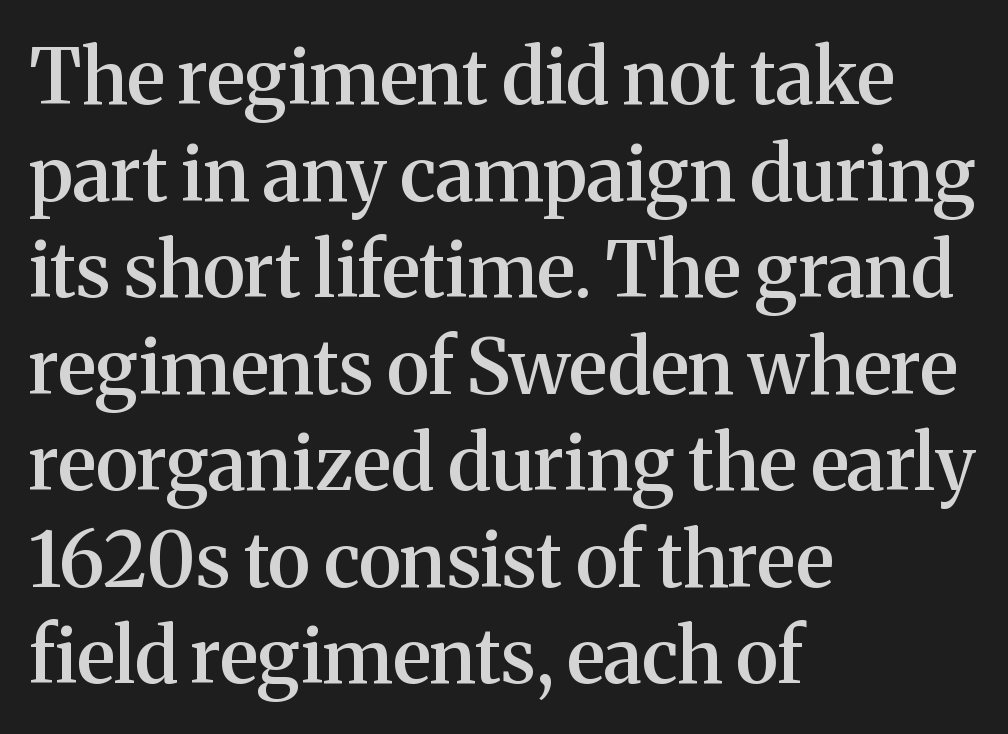
Q: Is the text bold? A: Semi-bold.
Q: Is the text italic (slanted)? A: No, it is upright.
Q: Is the typeface a serif or a sans-serif typeface? A: Serif.
Q: Is the text underlined? A: No.
Q: How is the paragraph aligned? A: Left-aligned.
Q: Is the spacing between letters normal or unusually wide? A: Normal.
Q: Is the spacing between lines tight, normal or loose? A: Normal.
Q: Width (condensed, normal, or wide)? A: Normal.
Q: Stroke contrast? A: Medium.
Q: x-height? A: Medium.
Q: Monospaced? A: No.
